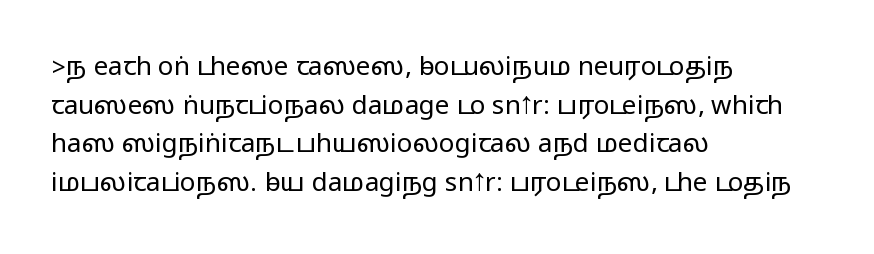
The image shows 26 px text type, upright; set left-aligned, normal line spacing (1.49x), normal letter spacing, not underlined.
